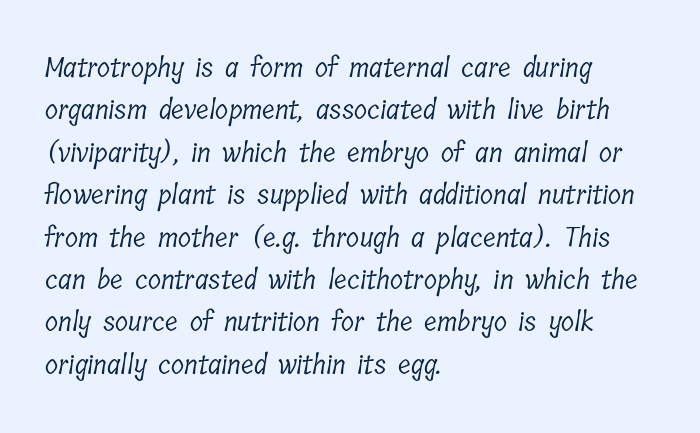
{"bold": "no", "underline": "no", "align": "left", "line_spacing": "normal", "line_spacing_ratio": 1.57, "letter_spacing": "normal", "letter_spacing_em": 0.0, "glyph_px": 27}
